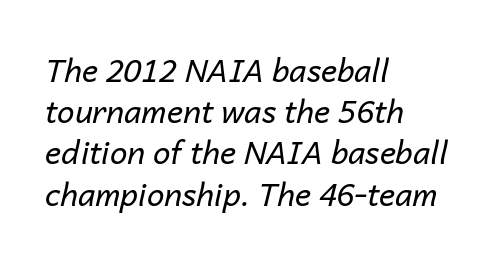
The image shows 31 px regular-weight type, italic (leaning right); set left-aligned, normal line spacing (1.33x), normal letter spacing, not underlined; low stroke contrast and a medium x-height.
